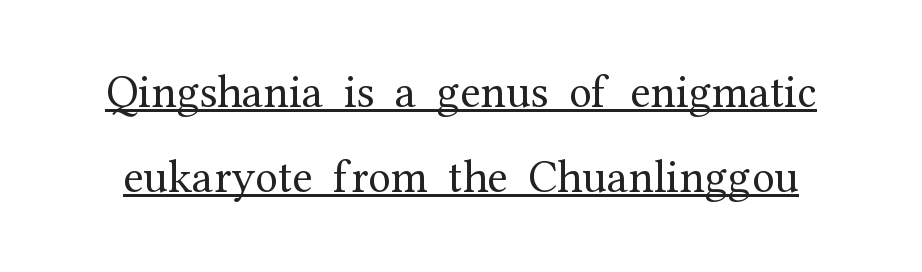
The image shows 46 px regular-weight serif type, upright; set line spacing 1.85x, normal letter spacing, underlined; medium stroke contrast and a medium x-height.
